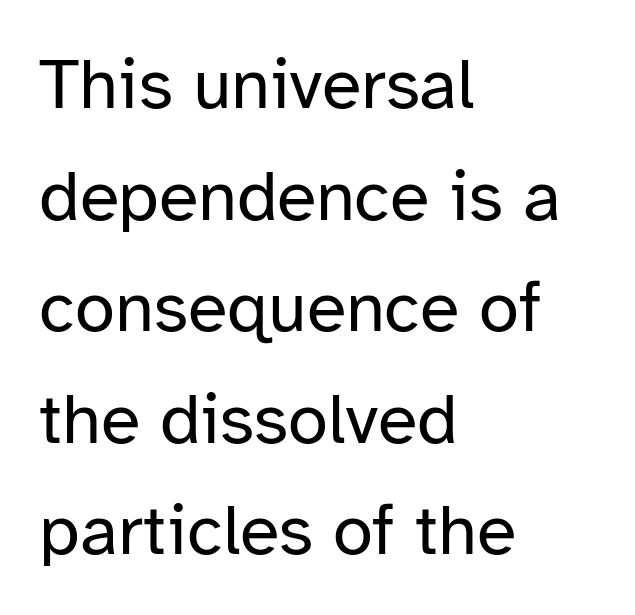
The image shows 72 px regular-weight sans-serif type, upright; set left-aligned, normal line spacing (1.55x), normal letter spacing, not underlined; low stroke contrast and a medium x-height.
